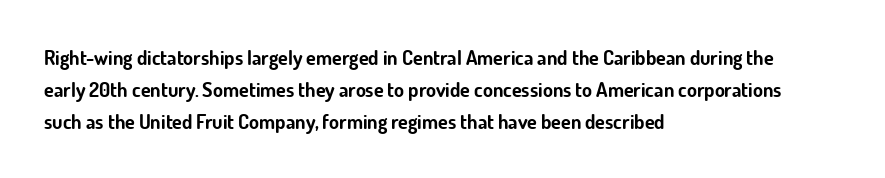
Q: Is the text bold? A: Yes.
Q: Is the text italic (slanted)? A: No, it is upright.
Q: Is the text underlined? A: No.
Q: How is the paragraph aligned? A: Left-aligned.
Q: Is the spacing between letters normal or unusually wide? A: Normal.
Q: Is the spacing between lines tight, normal or loose? A: Normal.
